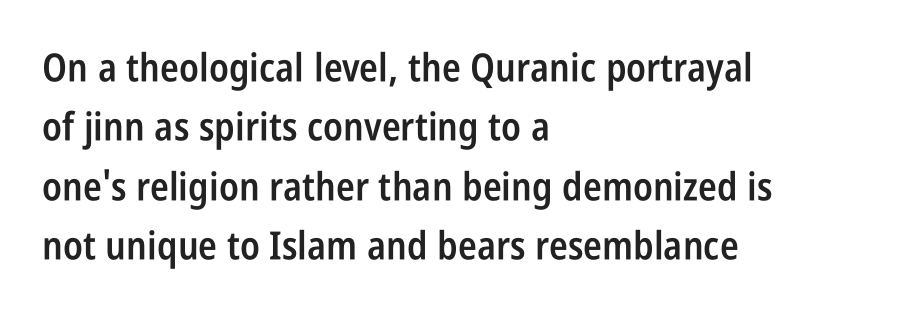
Q: Is the text bold? A: Semi-bold.
Q: Is the text italic (slanted)? A: No, it is upright.
Q: Is the typeface a serif or a sans-serif typeface? A: Sans-serif.
Q: Is the text underlined? A: No.
Q: How is the paragraph aligned? A: Left-aligned.
Q: Is the spacing between letters normal or unusually wide? A: Normal.
Q: Is the spacing between lines tight, normal or loose? A: Normal.
Q: Width (condensed, normal, or wide)? A: Condensed.
Q: Stroke contrast? A: Low.
Q: x-height? A: Large.
Q: Monospaced? A: No.
